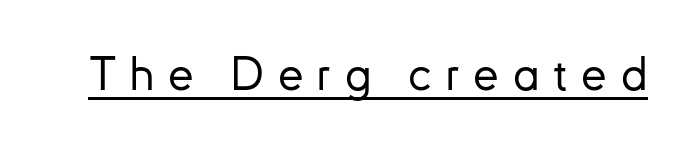
{"serif": "no", "italic": "no", "width": "normal", "stroke_contrast": "low", "x_height": "small", "monospaced": "no", "underline": "yes", "letter_spacing": "wide", "letter_spacing_em": 0.3, "glyph_px": 46}
